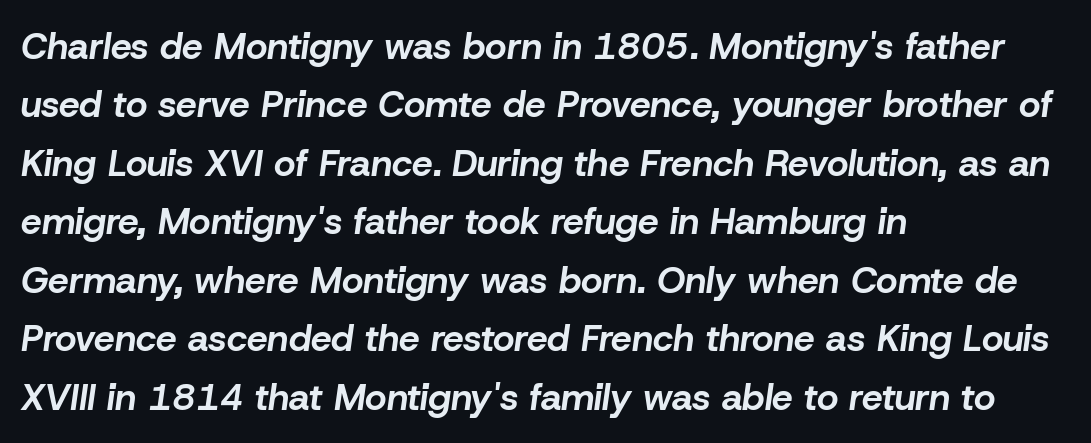
The image shows 37 px bold type, italic (leaning right); set left-aligned, normal line spacing (1.58x), normal letter spacing, not underlined; low stroke contrast and a medium x-height.
